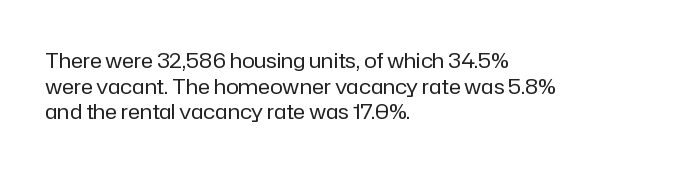
Does extra space separate the letters? No, they use regular spacing. The passage is arranged the way most books set body copy — flush left. The area under the type is left untouched. The face looks like a standard text weight, possibly lighter. Notice how the stems are strictly vertical — no italics here.
